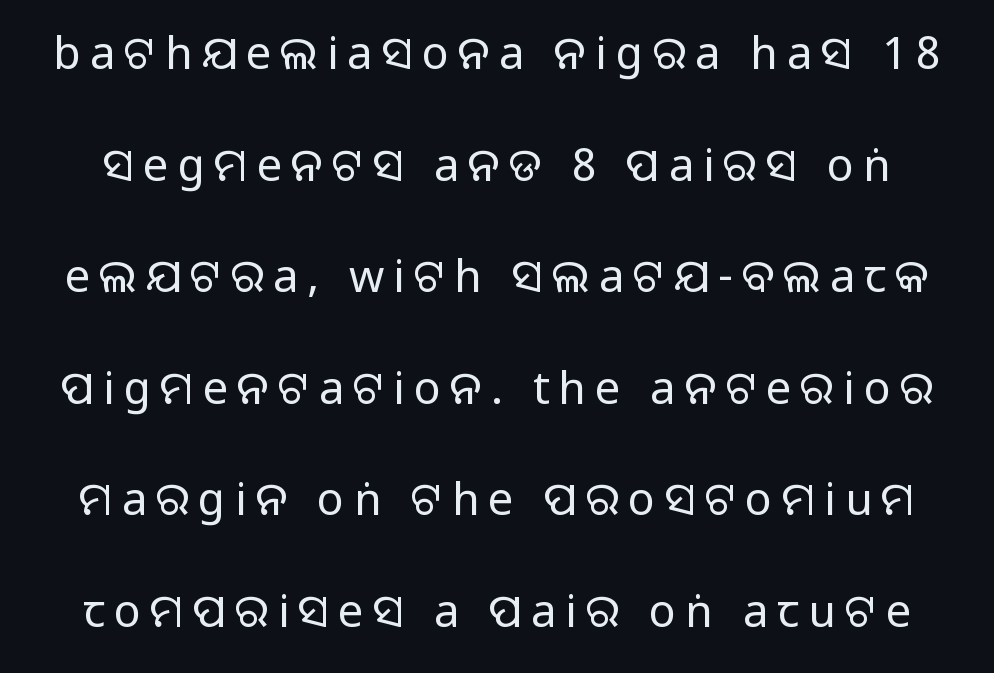
Q: Is the text bold? A: No.
Q: Is the text italic (slanted)? A: No, it is upright.
Q: Is the typeface a serif or a sans-serif typeface? A: Sans-serif.
Q: Is the text underlined? A: No.
Q: Is the spacing between letters normal or unusually wide? A: Unusually wide.
Q: Is the spacing between lines tight, normal or loose? A: Loose.
Q: Width (condensed, normal, or wide)? A: Normal.
Q: Stroke contrast? A: Low.
Q: x-height? A: Large.
Q: Monospaced? A: No.
